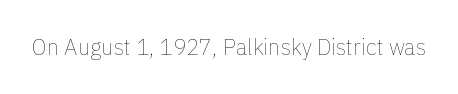
The image shows 22 px text type, upright; set normal letter spacing, not underlined.
